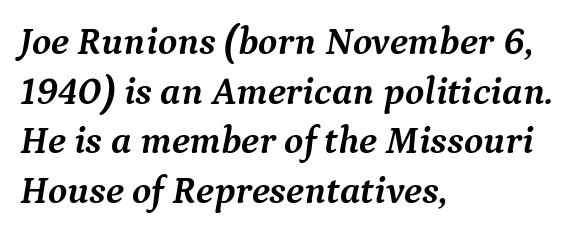
The letters advance in unequal steps, a hallmark of proportional type. Characters are canted at an angle relative to the baseline's perpendicular. In terms of letterspacing, this is plain default setting. A serif font was chosen for this passage.
